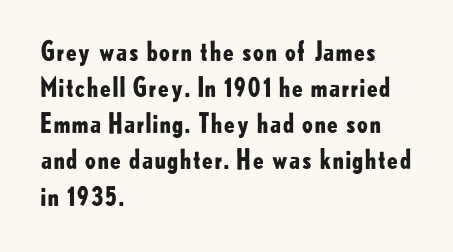
{"italic": "no", "bold": "yes", "underline": "no", "align": "left", "line_spacing": "normal", "line_spacing_ratio": 1.39, "letter_spacing": "normal", "letter_spacing_em": 0.0, "glyph_px": 26}
